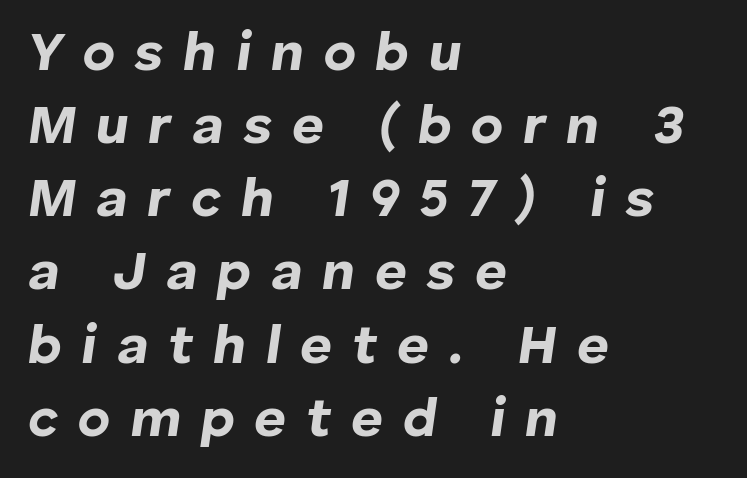
Q: Is the text bold? A: Yes.
Q: Is the text italic (slanted)? A: Yes, it leans right by about 8 degrees.
Q: Is the text underlined? A: No.
Q: How is the paragraph aligned? A: Left-aligned.
Q: Is the spacing between letters normal or unusually wide? A: Unusually wide.
Q: Is the spacing between lines tight, normal or loose? A: Normal.
Q: Width (condensed, normal, or wide)? A: Normal.
Q: Stroke contrast? A: Low.
Q: x-height? A: Medium.
Q: Monospaced? A: No.
